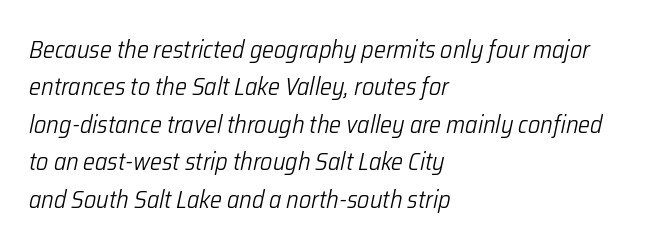
The image shows 25 px text type, italic (leaning right); set left-aligned, normal line spacing (1.5x), normal letter spacing, not underlined.
